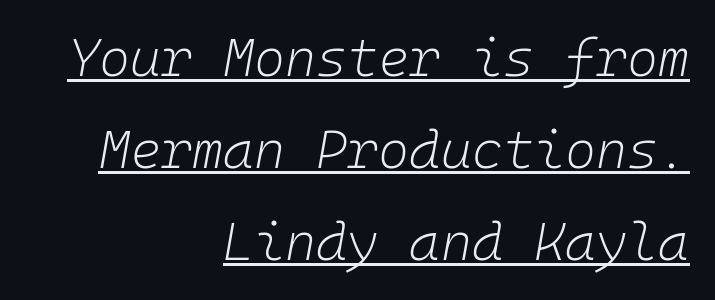
Each letter, wide or thin by design, is forced into the same width here. Which margin do the lines hug? The right one — the left edge is uneven. The letters sit at their default tracking, neither squeezed nor spread. Weight class: somewhere from thin through regular.
